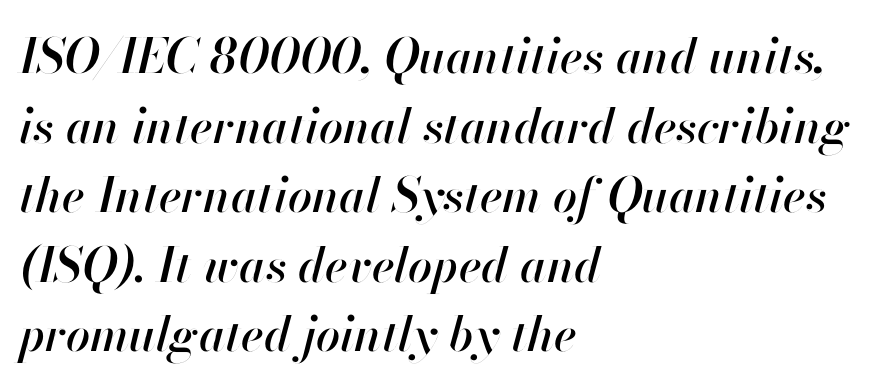
The image shows 48 px text type, italic (leaning right); set left-aligned, normal line spacing (1.45x), normal letter spacing, not underlined; high stroke contrast and a small x-height.
